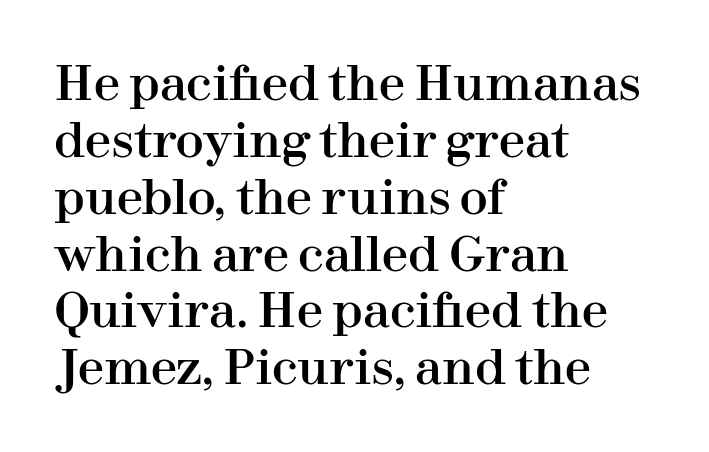
Students, note that the glyphs here touch the page at normal intervals. Casual observation: everything's shoved over to the left. The zone under the glyphs is completely vacant. Varying glyph widths throughout — classic text-font behaviour. Yep, those are serifs on the letters. The font's upright variant was chosen for this text.
